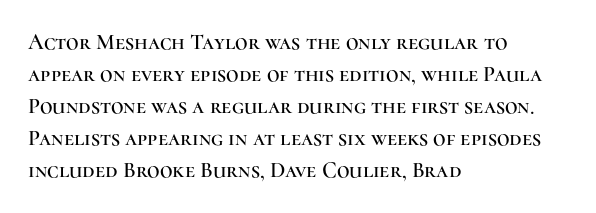
The image shows 22 px text type, upright; set left-aligned, normal line spacing (1.46x), normal letter spacing, not underlined.
